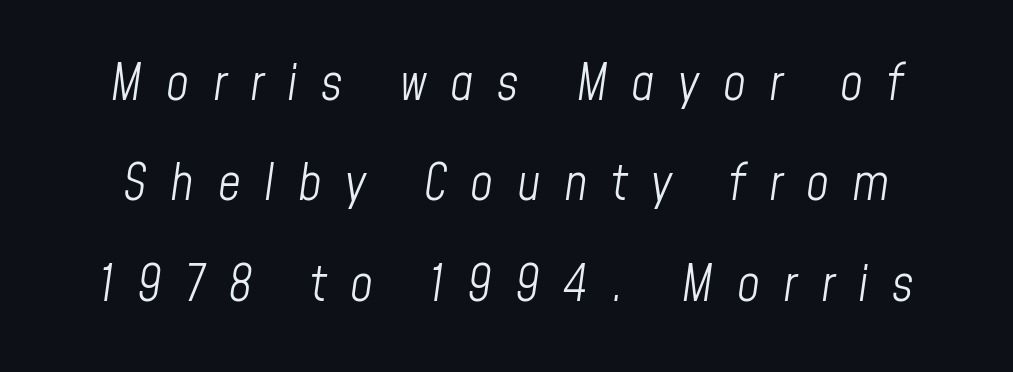
Q: Is the text bold? A: No.
Q: Is the text italic (slanted)? A: Yes, it leans right by about 8 degrees.
Q: Is the text underlined? A: No.
Q: Is the spacing between letters normal or unusually wide? A: Unusually wide.
Q: Is the spacing between lines tight, normal or loose? A: Loose.
Q: Width (condensed, normal, or wide)? A: Condensed.
Q: Stroke contrast? A: Low.
Q: x-height? A: Medium.
Q: Monospaced? A: No.
